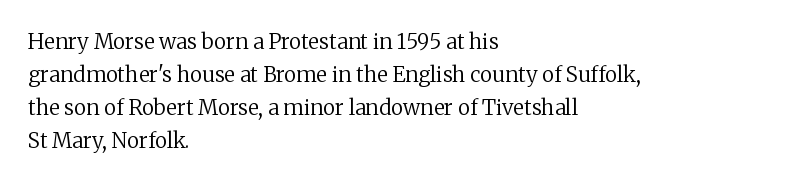
{"italic": "no", "bold": "no", "underline": "no", "align": "left", "line_spacing": "normal", "line_spacing_ratio": 1.57, "letter_spacing": "normal", "letter_spacing_em": 0.0, "glyph_px": 21}
